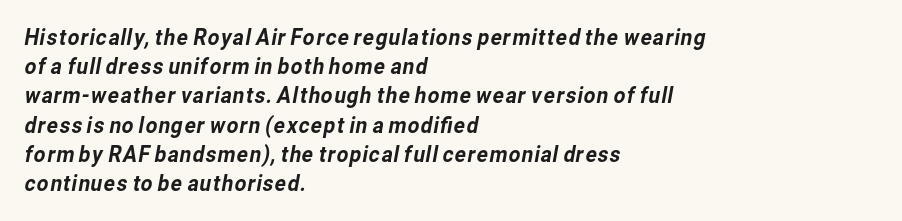
The image shows 23 px text type; set left-aligned, normal line spacing (1.27x), normal letter spacing, not underlined.
